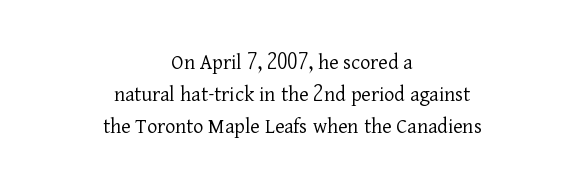
{"italic": "no", "bold": "no", "underline": "no", "align": "center", "line_spacing": "normal", "line_spacing_ratio": 1.45, "letter_spacing": "normal", "letter_spacing_em": 0.0, "glyph_px": 22}
